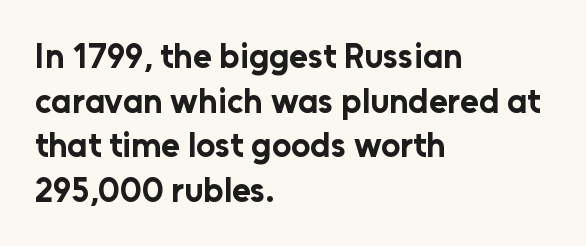
Q: Is the text bold? A: Yes.
Q: Is the text italic (slanted)? A: No, it is upright.
Q: Is the typeface a serif or a sans-serif typeface? A: Sans-serif.
Q: Is the text underlined? A: No.
Q: How is the paragraph aligned? A: Left-aligned.
Q: Is the spacing between letters normal or unusually wide? A: Normal.
Q: Is the spacing between lines tight, normal or loose? A: Normal.
Q: Width (condensed, normal, or wide)? A: Normal.
Q: Stroke contrast? A: Low.
Q: x-height? A: Medium.
Q: Monospaced? A: No.
